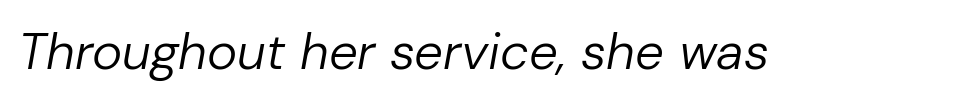
The image shows 51 px regular-weight type, italic (leaning right); set normal letter spacing, not underlined; low stroke contrast and a medium x-height.
